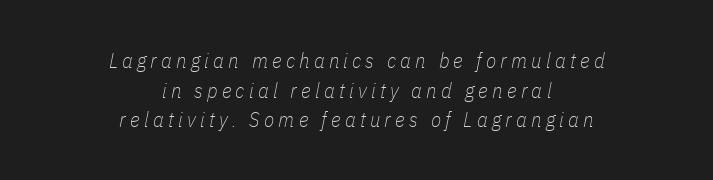
{"italic": "yes", "lean": "right", "slant_degrees": 11, "bold": "no", "underline": "no", "align": "center", "line_spacing": "normal", "line_spacing_ratio": 1.41, "letter_spacing": "wide", "letter_spacing_em": 0.2, "glyph_px": 21}
